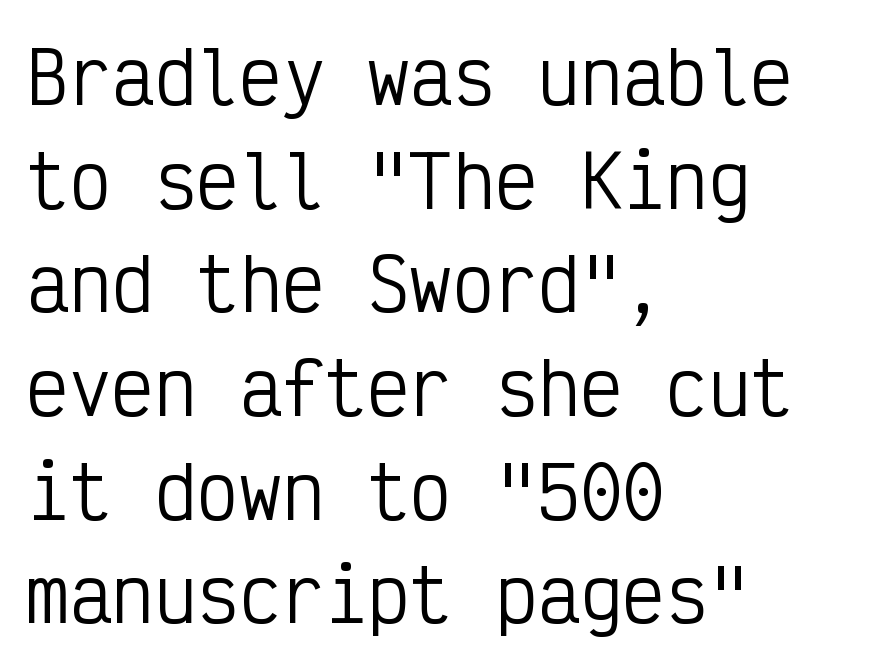
{"serif": "no", "italic": "no", "bold": "no", "weight": "regular", "width": "condensed", "stroke_contrast": "low", "x_height": "medium", "monospaced": "yes", "underline": "no", "align": "left", "line_spacing": "normal", "line_spacing_ratio": 1.46, "letter_spacing": "normal", "letter_spacing_em": 0.0, "glyph_px": 71}
